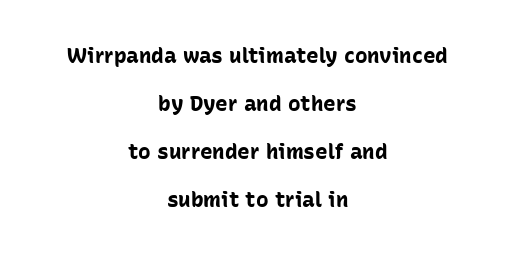
Q: Is the text bold? A: Yes.
Q: Is the text italic (slanted)? A: No, it is upright.
Q: Is the text underlined? A: No.
Q: How is the paragraph aligned? A: Centered.
Q: Is the spacing between letters normal or unusually wide? A: Normal.
Q: Is the spacing between lines tight, normal or loose? A: Loose.
